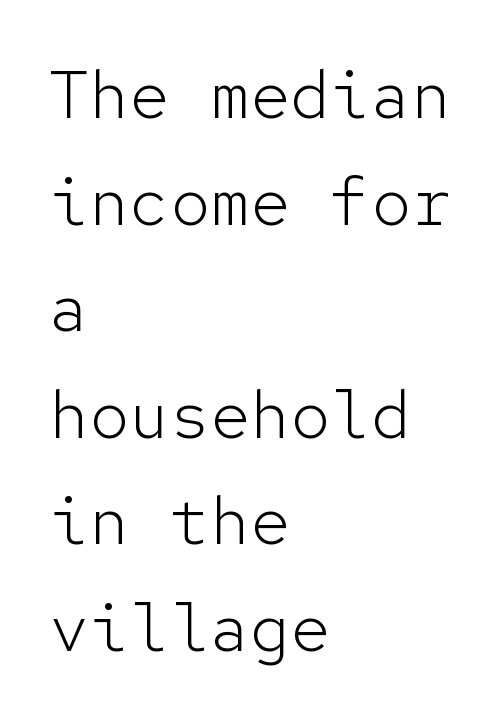
{"serif": "no", "italic": "no", "bold": "no", "weight": "light", "width": "normal", "stroke_contrast": "low", "x_height": "medium", "monospaced": "yes", "underline": "no", "align": "left", "line_spacing": "normal", "line_spacing_ratio": 1.59, "letter_spacing": "normal", "letter_spacing_em": 0.0, "glyph_px": 67}
